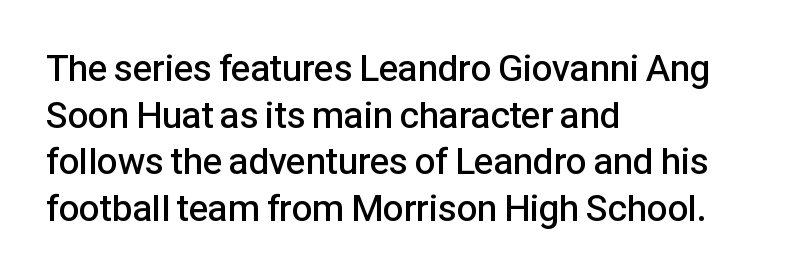
Q: Is the text bold? A: Semi-bold.
Q: Is the text italic (slanted)? A: No, it is upright.
Q: Is the typeface a serif or a sans-serif typeface? A: Sans-serif.
Q: Is the text underlined? A: No.
Q: How is the paragraph aligned? A: Left-aligned.
Q: Is the spacing between letters normal or unusually wide? A: Normal.
Q: Is the spacing between lines tight, normal or loose? A: Normal.
Q: Width (condensed, normal, or wide)? A: Normal.
Q: Stroke contrast? A: Low.
Q: x-height? A: Medium.
Q: Monospaced? A: No.
